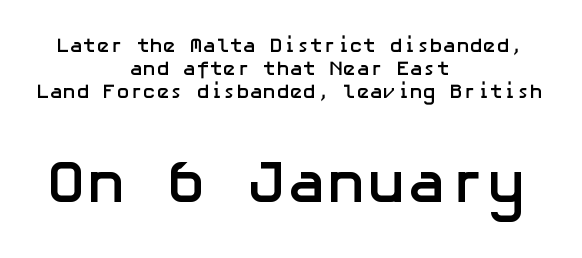
The image shows 60 px semibold sans-serif type, upright; set centered, tight line spacing (1.14x), normal letter spacing, not underlined; the second (bottom) block is 3.0x larger; low stroke contrast and a medium x-height.
